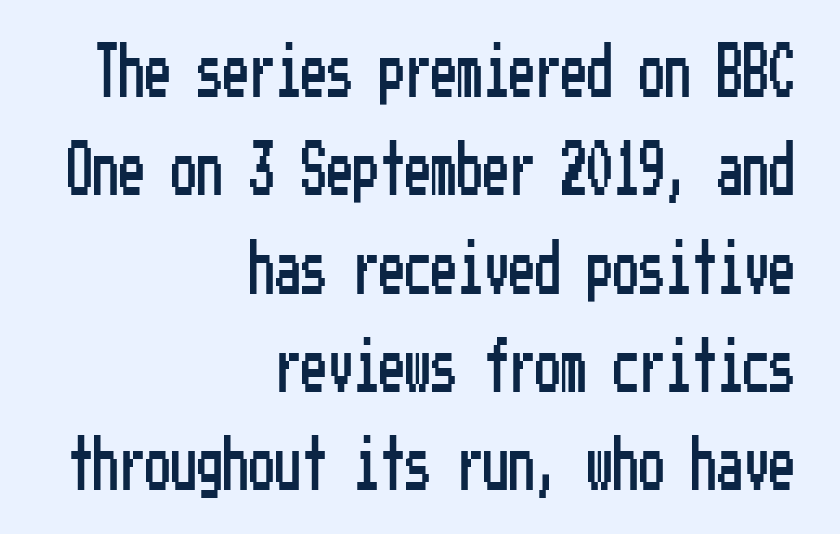
{"serif": "no", "italic": "no", "width": "condensed", "stroke_contrast": "low", "x_height": "medium", "underline": "no", "align": "right", "line_spacing_ratio": 1.89, "letter_spacing": "normal", "letter_spacing_em": 0.0, "glyph_px": 52}
